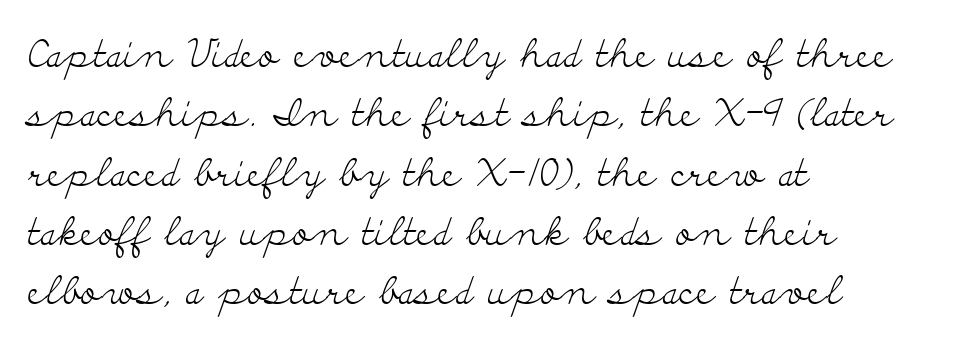
Visually the block forms a straight wall on the left and a jagged coastline on the right. Letters rest on an invisible, unmarked baseline. No extra ink here — the face is not bold. The designer went with a serif here, giving each stem small feet.
